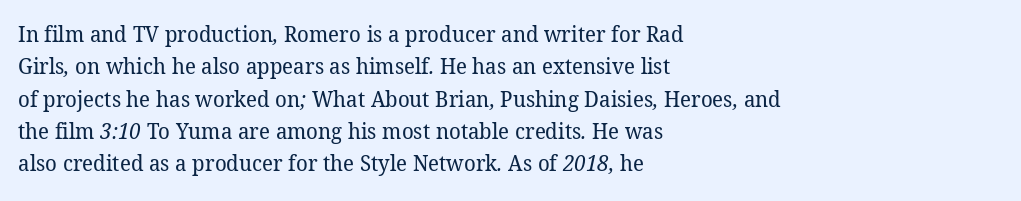
Stems and bowls with no extra thickness — not bold. The block of text has a typical density, with ordinary space between rows. Rule under the text: the space is simply empty. The tracking reads as untouched default to a designer's eye. A classic flush-left, rag-right setting is used for this passage.
